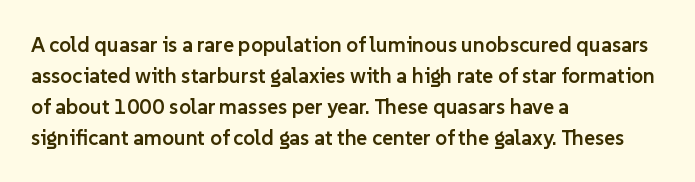
The image shows 21 px text type, upright; set left-aligned, normal line spacing (1.47x), normal letter spacing, not underlined.
